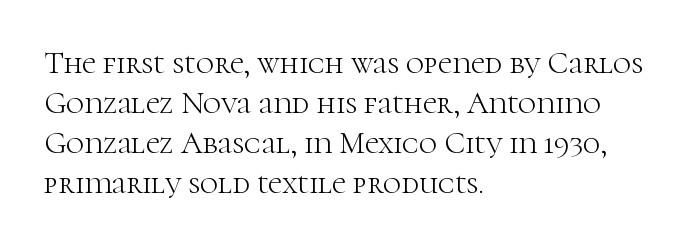
{"serif": "yes", "italic": "no", "bold": "no", "weight": "light", "width": "normal", "stroke_contrast": "high", "x_height": "medium", "monospaced": "no", "underline": "no", "align": "left", "line_spacing": "normal", "line_spacing_ratio": 1.29, "letter_spacing": "normal", "letter_spacing_em": 0.0, "glyph_px": 31}
